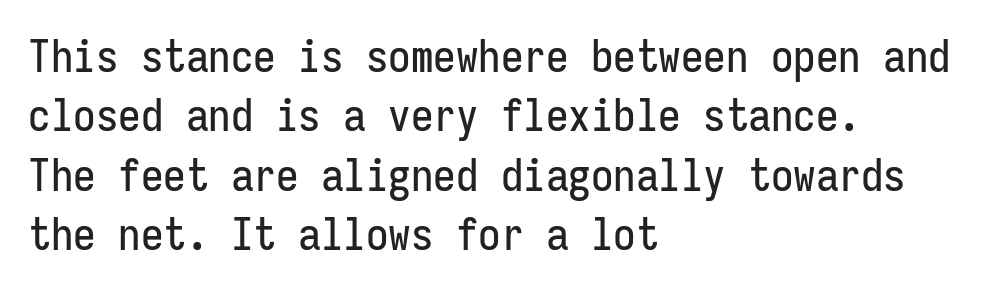
Q: Is the text italic (slanted)? A: No, it is upright.
Q: Is the typeface a serif or a sans-serif typeface? A: Sans-serif.
Q: Is the text underlined? A: No.
Q: How is the paragraph aligned? A: Left-aligned.
Q: Is the spacing between letters normal or unusually wide? A: Normal.
Q: Is the spacing between lines tight, normal or loose? A: Normal.
Q: Width (condensed, normal, or wide)? A: Condensed.
Q: Stroke contrast? A: Low.
Q: x-height? A: Medium.
Q: Monospaced? A: Yes.
